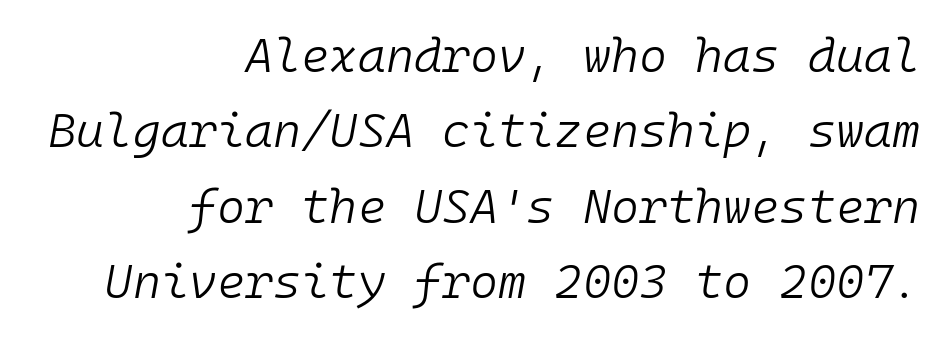
The image shows 48 px light type, italic (leaning right), monospaced; set right-aligned, normal line spacing (1.57x), normal letter spacing, not underlined; low stroke contrast and a medium x-height.
